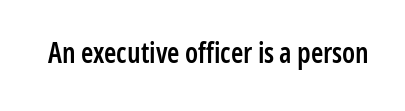
{"serif": "no", "italic": "no", "bold": "semi", "weight": "semibold", "width": "condensed", "stroke_contrast": "low", "x_height": "medium", "monospaced": "no", "underline": "no", "letter_spacing": "normal", "letter_spacing_em": 0.0, "glyph_px": 28}
